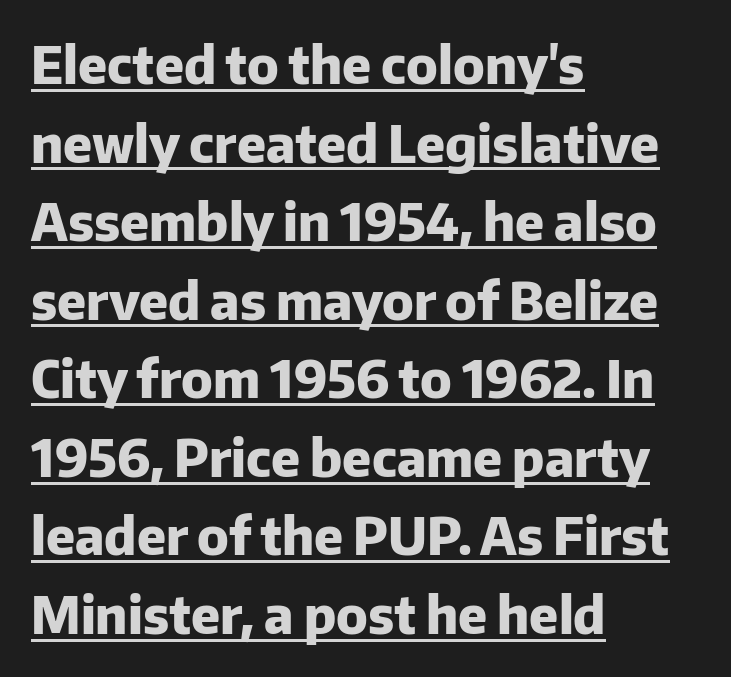
The passage shown is emphatically bold. The passage is arranged the way most books set body copy — flush left. Nobody touched the tracking dial on this one. Posture: vertical.
